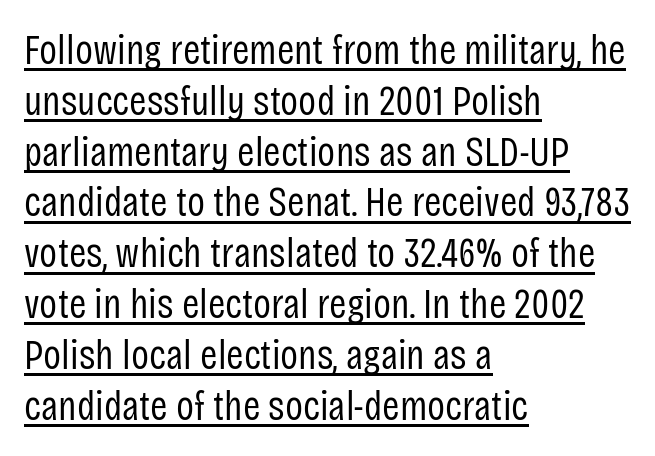
The image shows 42 px regular-weight, condensed sans-serif type, upright; set left-aligned, line spacing 1.21x, normal letter spacing, underlined; low stroke contrast and a large x-height.
